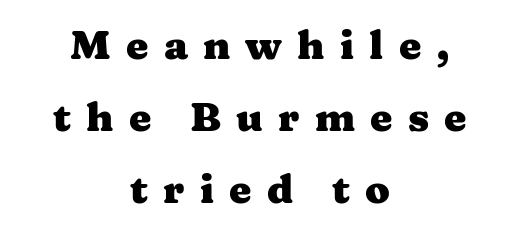
No italicization has been applied; the sample stays upright. Just letters on the line, the space beneath them empty. The face used here is seriffed, in the tradition of book romans. You could only call the tracking loose — the letters float apart. Line starts and ends both wander, symmetrically. The rendering uses a bold face; every stroke is thick and dark.
